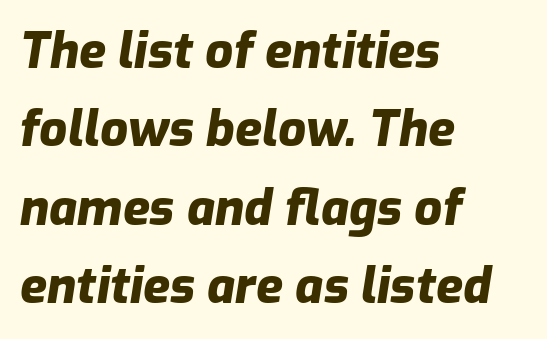
{"italic": "yes", "lean": "right", "slant_degrees": 9, "bold": "yes", "weight": "heavy", "width": "normal", "stroke_contrast": "low", "x_height": "medium", "monospaced": "no", "underline": "no", "align": "left", "line_spacing": "normal", "line_spacing_ratio": 1.6, "letter_spacing": "normal", "letter_spacing_em": 0.0, "glyph_px": 49}
